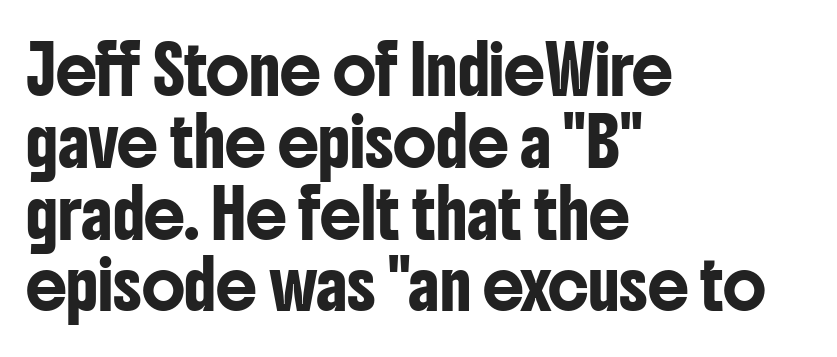
{"serif": "no", "italic": "no", "width": "condensed", "stroke_contrast": "low", "x_height": "medium", "monospaced": "no", "underline": "no", "align": "left", "line_spacing": "normal", "line_spacing_ratio": 1.56, "letter_spacing": "normal", "letter_spacing_em": 0.0, "glyph_px": 46}
